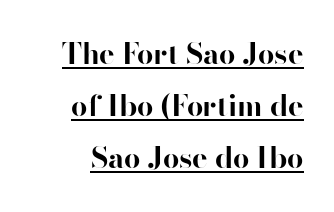
{"serif": "no", "italic": "no", "bold": "yes", "weight": "bold", "width": "normal", "stroke_contrast": "high", "x_height": "small", "monospaced": "no", "underline": "yes", "line_spacing_ratio": 1.8, "letter_spacing": "normal", "letter_spacing_em": 0.0, "glyph_px": 29}
